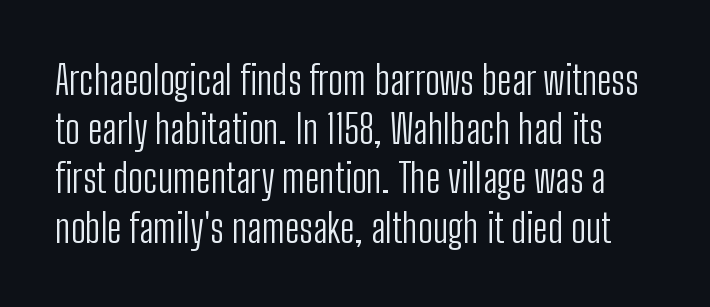
{"serif": "no", "italic": "no", "bold": "no", "weight": "light", "width": "condensed", "stroke_contrast": "low", "x_height": "medium", "monospaced": "no", "underline": "no", "line_spacing_ratio": 1.23, "letter_spacing": "normal", "letter_spacing_em": 0.0, "glyph_px": 40}
